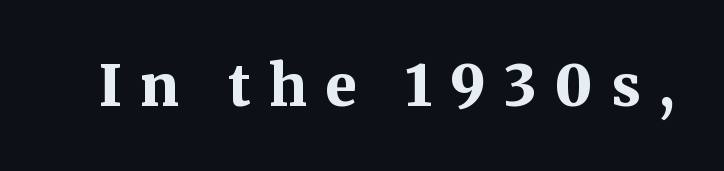
The type is letterspaced generously, with wide tracking. The face used here has the dense, thick strokes of a bold. This sample has the flowing, uneven cadence of proportional lettering. Posture: upright roman. Descenders hang freely into open space. These lines are composed in type with serifs.
